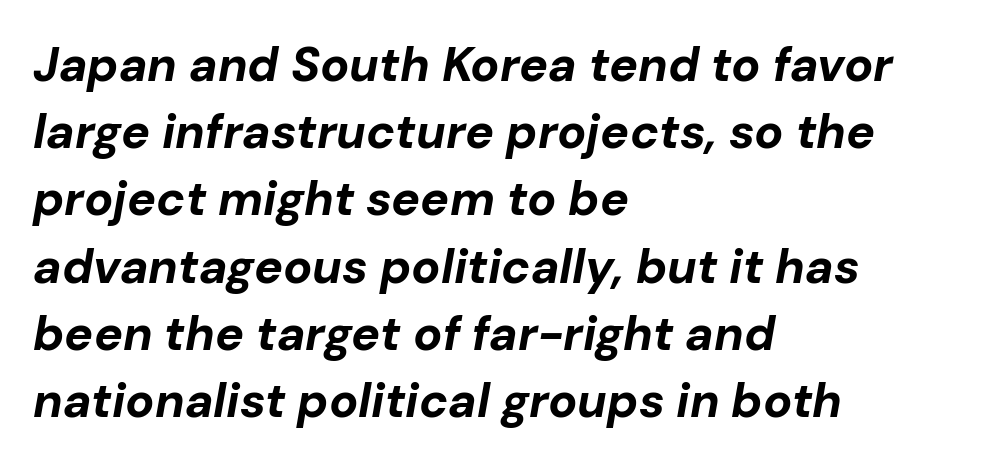
{"italic": "yes", "lean": "right", "slant_degrees": 10, "bold": "yes", "weight": "bold", "width": "normal", "stroke_contrast": "low", "x_height": "medium", "monospaced": "no", "underline": "no", "align": "left", "line_spacing": "normal", "line_spacing_ratio": 1.4, "letter_spacing": "normal", "letter_spacing_em": 0.0, "glyph_px": 48}
